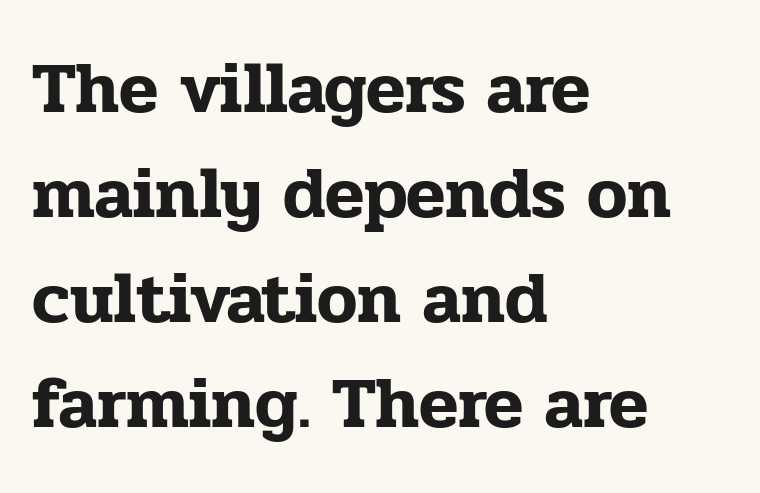
The image shows 72 px serif type, upright; set left-aligned, normal line spacing (1.46x), normal letter spacing, not underlined; low stroke contrast and a medium x-height.
